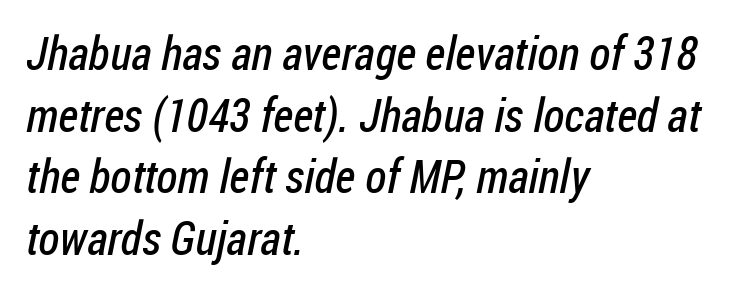
Q: Is the text bold? A: No.
Q: Is the typeface a serif or a sans-serif typeface? A: Sans-serif.
Q: Is the text underlined? A: No.
Q: How is the paragraph aligned? A: Left-aligned.
Q: Is the spacing between letters normal or unusually wide? A: Normal.
Q: Is the spacing between lines tight, normal or loose? A: Normal.
Q: Width (condensed, normal, or wide)? A: Condensed.
Q: Stroke contrast? A: Low.
Q: x-height? A: Medium.
Q: Monospaced? A: No.
